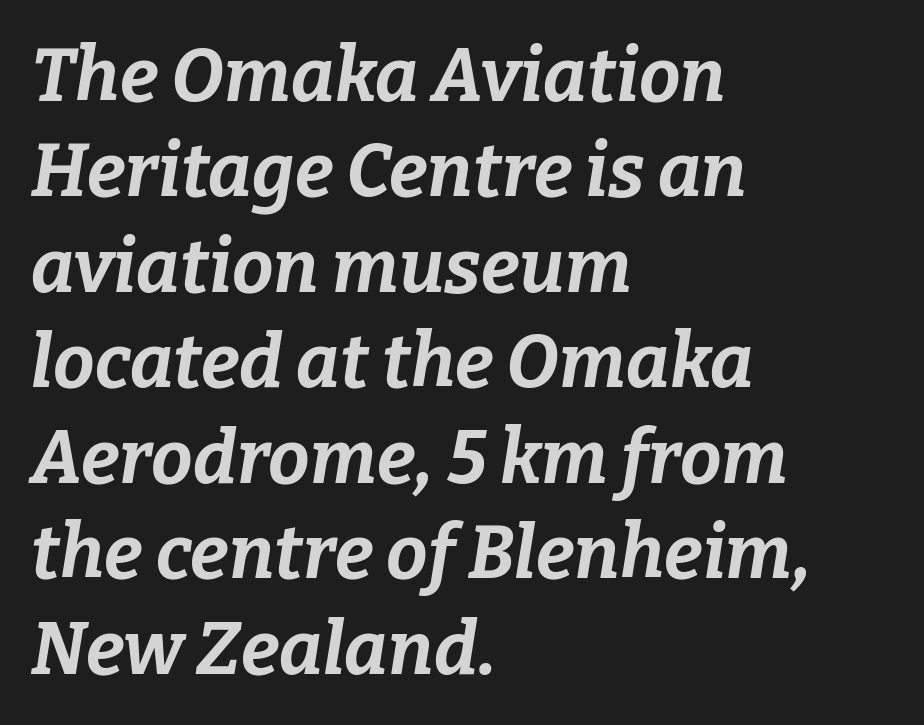
Q: Is the text bold? A: Yes.
Q: Is the text italic (slanted)? A: Yes, it leans right by about 9 degrees.
Q: Is the text underlined? A: No.
Q: How is the paragraph aligned? A: Left-aligned.
Q: Is the spacing between letters normal or unusually wide? A: Normal.
Q: Is the spacing between lines tight, normal or loose? A: Normal.
Q: Width (condensed, normal, or wide)? A: Normal.
Q: Stroke contrast? A: Low.
Q: x-height? A: Medium.
Q: Monospaced? A: No.
